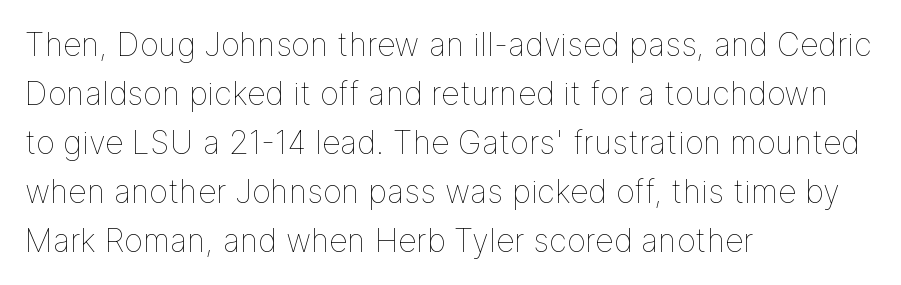
{"italic": "no", "bold": "no", "weight": "thin", "width": "normal", "stroke_contrast": "low", "x_height": "medium", "monospaced": "no", "underline": "no", "align": "left", "line_spacing": "normal", "line_spacing_ratio": 1.53, "letter_spacing": "normal", "letter_spacing_em": 0.0, "glyph_px": 32}
